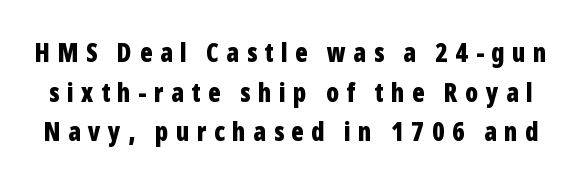
Here the glyphs are tracked loosely, breaking word shapes into spaced letters. In terms of leading, this rendering sits right in the middle. Look at the stroke-to-counter ratio: heavy, a bold. Notice how the stems are strictly vertical — no italics here. Descenders are the only things crossing below the line.
